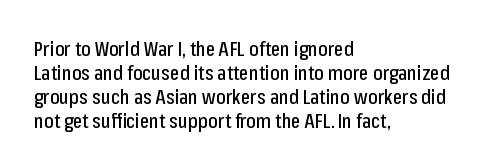
Does the lettering tilt? It doesn't — this is upright. The lines are quadded left. Unmarked baselines from the first word to the last. Characters follow at the spacing the type designer built in.
